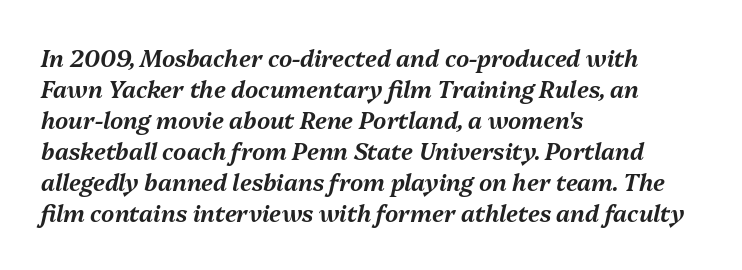
{"italic": "yes", "lean": "right", "slant_degrees": 13, "underline": "no", "align": "left", "line_spacing": "normal", "line_spacing_ratio": 1.35, "letter_spacing": "normal", "letter_spacing_em": 0.0, "glyph_px": 23}
